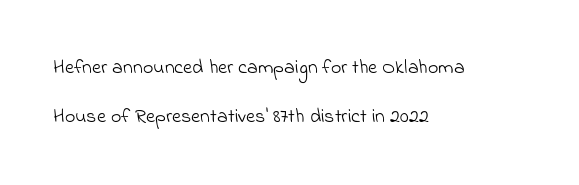
Honestly, there is no underline to notice here at all. Leading: increased. Stem width sits at or under what a default text font uses. Every row of glyphs begins at an identical x-position on the left. This rendering leaves character spacing at its baseline value.
